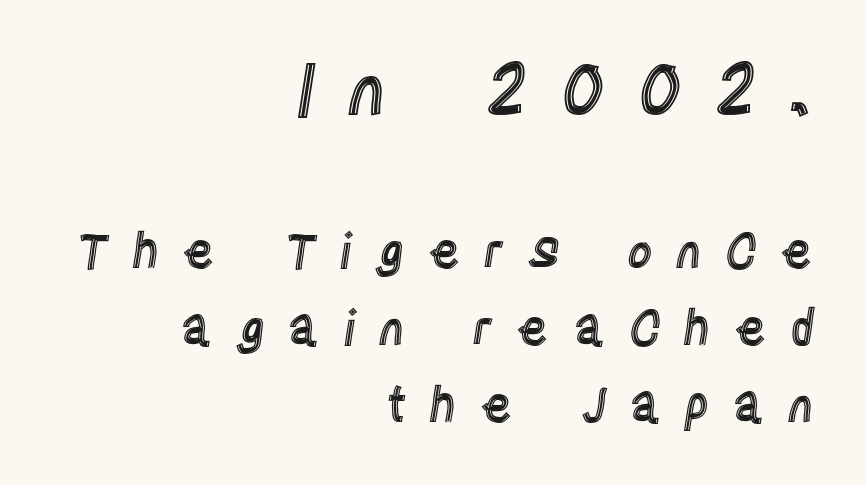
The image shows 73 px condensed type; set right-aligned, normal line spacing (1.57x), unusually wide letter spacing (+0.46 em), not underlined; the first (top) block is 1.49x larger; a large x-height.
